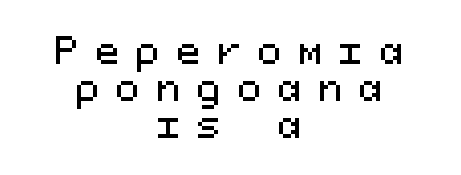
Tracking value appears strongly positive — letters spread wide. The whitespace from short lines is split evenly between both sides. Successive baselines arrive quickly, one right under another. The lettering stays uniformly vertical, giving the passage a roman look.
